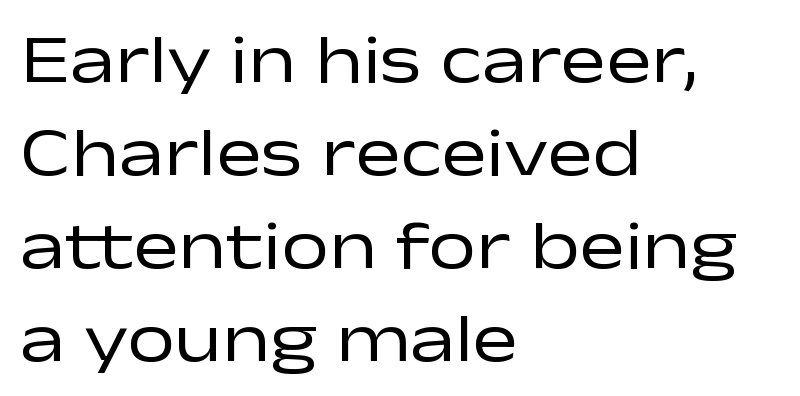
{"serif": "no", "italic": "no", "bold": "no", "weight": "regular", "width": "wide", "stroke_contrast": "low", "x_height": "medium", "monospaced": "no", "underline": "no", "align": "left", "line_spacing": "normal", "line_spacing_ratio": 1.37, "letter_spacing": "normal", "letter_spacing_em": 0.0, "glyph_px": 68}
